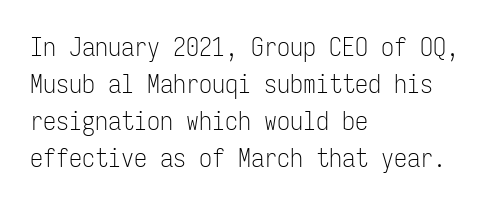
Q: Is the text bold? A: No.
Q: Is the text italic (slanted)? A: No, it is upright.
Q: Is the text underlined? A: No.
Q: How is the paragraph aligned? A: Left-aligned.
Q: Is the spacing between letters normal or unusually wide? A: Normal.
Q: Is the spacing between lines tight, normal or loose? A: Normal.
